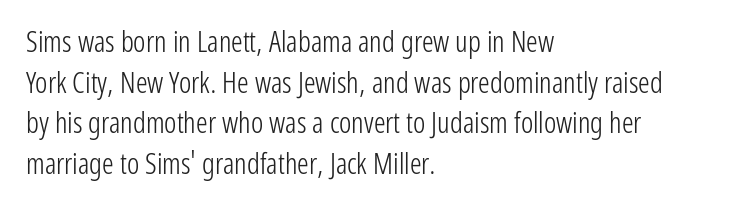
The image shows 29 px light, condensed sans-serif type, upright; set left-aligned, normal line spacing (1.4x), normal letter spacing, not underlined; low stroke contrast and a medium x-height.
